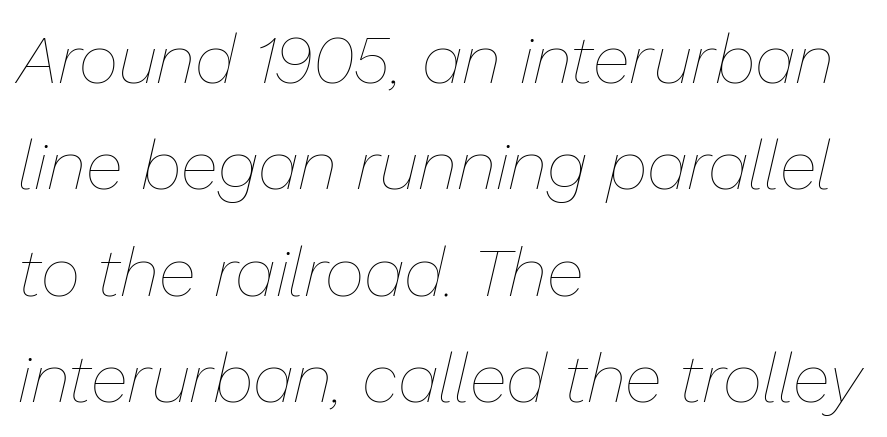
{"italic": "yes", "lean": "right", "slant_degrees": 13, "bold": "no", "weight": "thin", "width": "normal", "stroke_contrast": "low", "x_height": "medium", "monospaced": "no", "underline": "no", "align": "left", "line_spacing": "normal", "line_spacing_ratio": 1.54, "letter_spacing": "normal", "letter_spacing_em": 0.0, "glyph_px": 69}
